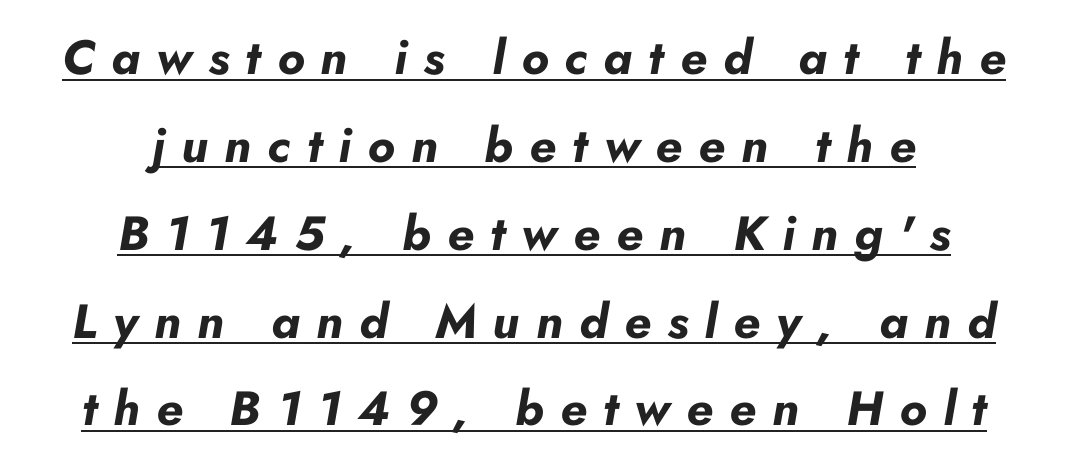
The image shows 48 px bold type, italic (leaning right); set centered, line spacing 1.83x, unusually wide letter spacing (+0.34 em), underlined; low stroke contrast and a small x-height.
